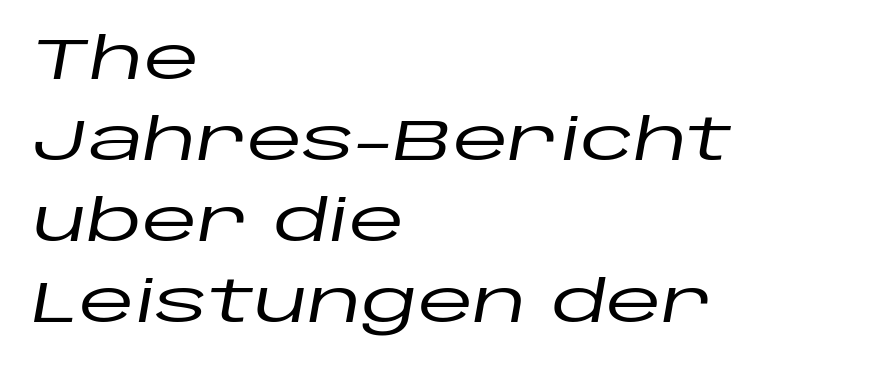
The image shows 57 px wide type, italic (leaning right); set left-aligned, normal line spacing (1.42x), normal letter spacing, not underlined; low stroke contrast and a large x-height.
